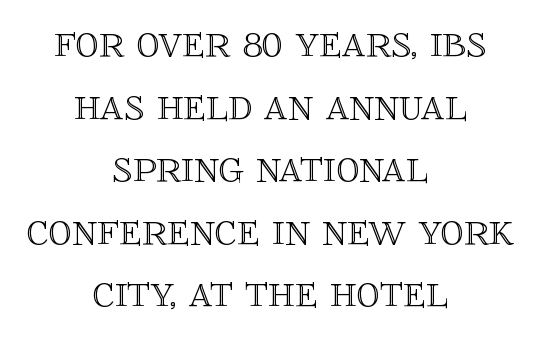
Do the letters lean? They stand straight. The passage shown is typed in a proportional face where columns would drift. A clean baseline with only descenders dipping below it. Alignment: centered. Regarding leading, the lines here are spaced in the standard way.
